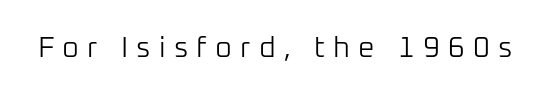
Q: Is the text bold? A: No.
Q: Is the text italic (slanted)? A: No, it is upright.
Q: Is the typeface a serif or a sans-serif typeface? A: Sans-serif.
Q: Is the text underlined? A: No.
Q: Is the spacing between letters normal or unusually wide? A: Unusually wide.
Q: Width (condensed, normal, or wide)? A: Normal.
Q: Stroke contrast? A: Low.
Q: x-height? A: Medium.
Q: Monospaced? A: No.
